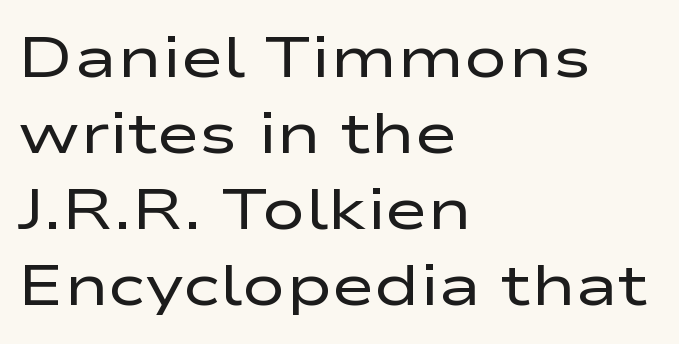
{"serif": "no", "italic": "no", "bold": "no", "weight": "regular", "width": "wide", "stroke_contrast": "low", "x_height": "medium", "monospaced": "no", "underline": "no", "align": "left", "line_spacing": "normal", "line_spacing_ratio": 1.31, "letter_spacing": "normal", "letter_spacing_em": 0.0, "glyph_px": 58}
